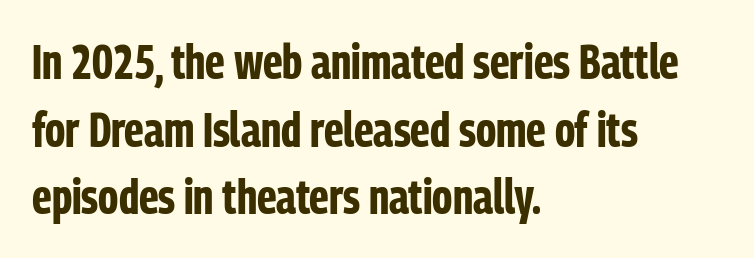
The passage shown is typed in a proportional face where columns would drift. Does the lettering tilt? It doesn't — this is upright. The passage shown is typeset with a sans-serif family. The gap between lines stays unmarked.
